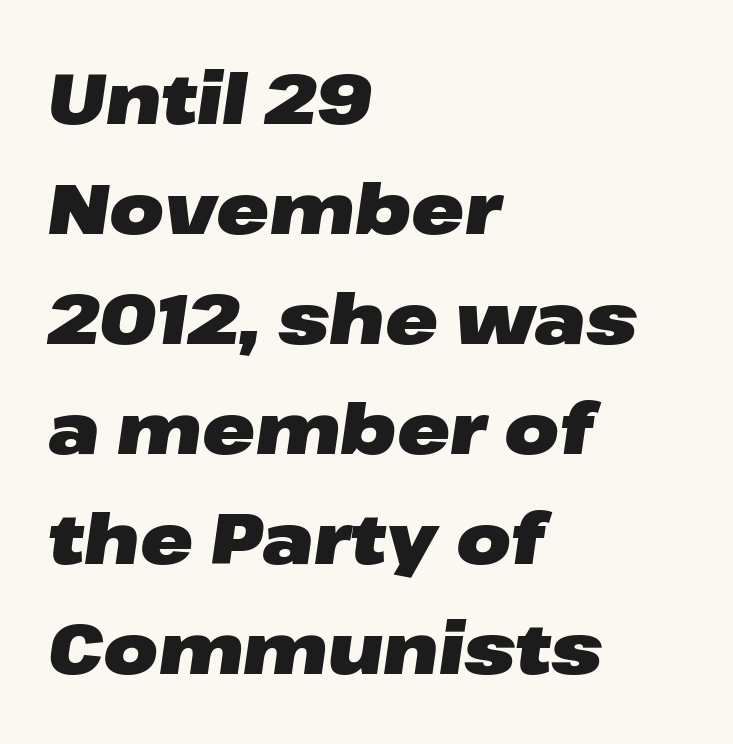
Character widths vary here, with narrow letters taking less room than wide ones. Letters rest on an invisible, unmarked baseline. Regular leading. Emphasis-style slanted type is in use.
